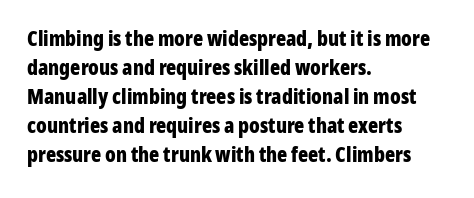
Q: Is the text bold? A: Yes.
Q: Is the text italic (slanted)? A: No, it is upright.
Q: Is the text underlined? A: No.
Q: How is the paragraph aligned? A: Left-aligned.
Q: Is the spacing between letters normal or unusually wide? A: Normal.
Q: Is the spacing between lines tight, normal or loose? A: Normal.
